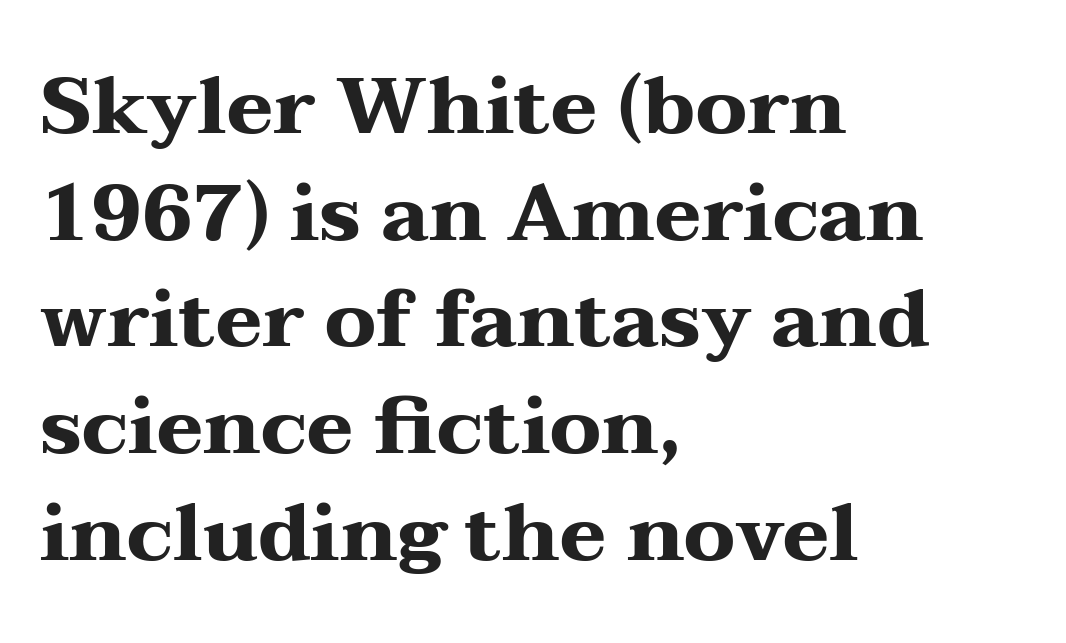
{"serif": "yes", "italic": "no", "bold": "yes", "weight": "heavy", "width": "wide", "stroke_contrast": "medium", "x_height": "medium", "monospaced": "no", "underline": "no", "align": "left", "line_spacing": "normal", "line_spacing_ratio": 1.35, "letter_spacing": "normal", "letter_spacing_em": 0.0, "glyph_px": 79}
